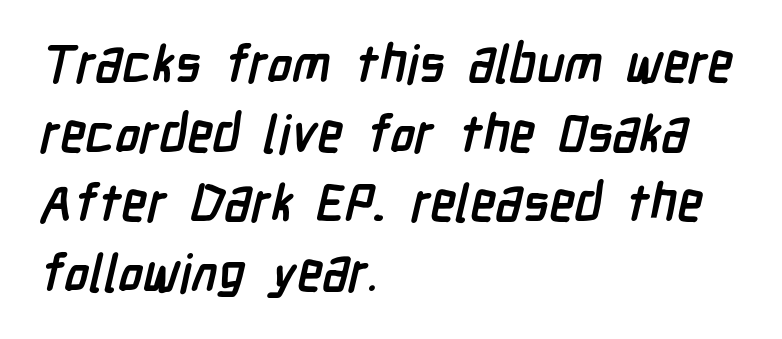
{"serif": "no", "bold": "yes", "weight": "semibold", "width": "condensed", "stroke_contrast": "low", "x_height": "medium", "monospaced": "no", "underline": "no", "align": "left", "line_spacing": "normal", "line_spacing_ratio": 1.34, "letter_spacing": "normal", "letter_spacing_em": 0.0, "glyph_px": 52}
